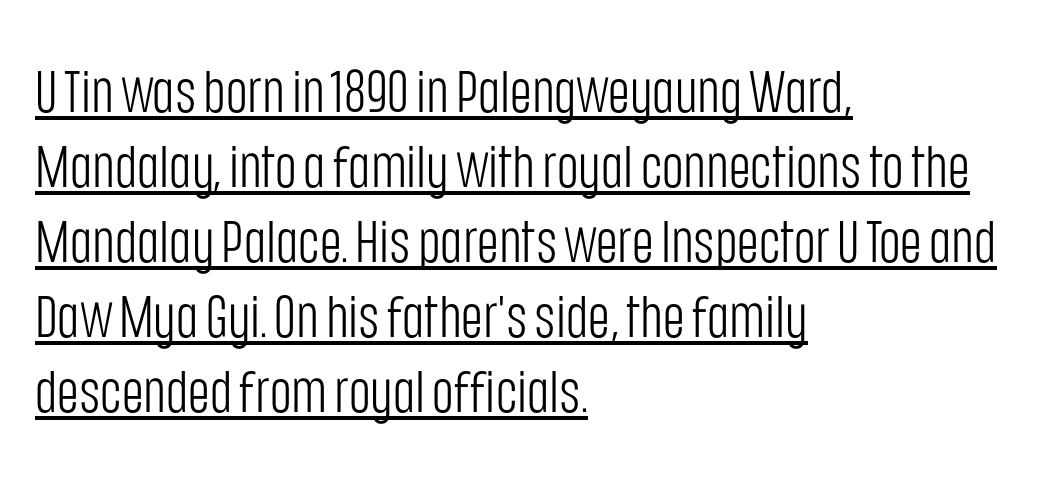
The image shows 59 px light, condensed sans-serif type, upright; set left-aligned, normal line spacing (1.27x), normal letter spacing, underlined; low stroke contrast and a large x-height.
